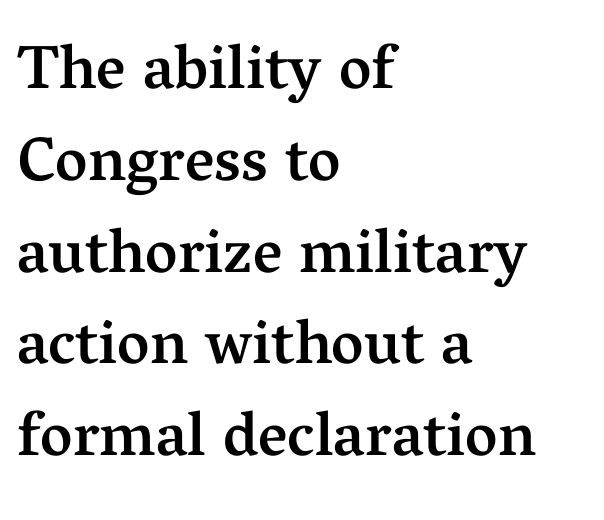
The image shows 62 px semibold serif type, upright; set left-aligned, normal line spacing (1.48x), normal letter spacing, not underlined; medium stroke contrast and a medium x-height.
